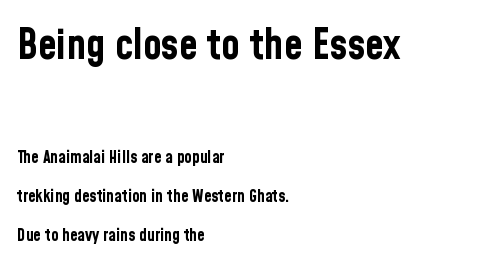
The image shows 42 px bold, condensed sans-serif type, upright; set left-aligned, loose line spacing (2.28x), normal letter spacing, not underlined; the first (top) block is 2.47x larger; low stroke contrast and a medium x-height.
